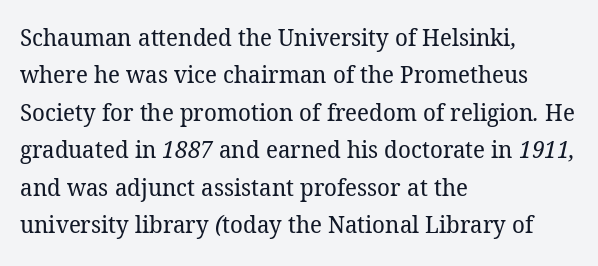
The image shows 24 px text type; set left-aligned, normal line spacing (1.56x), normal letter spacing, not underlined.
